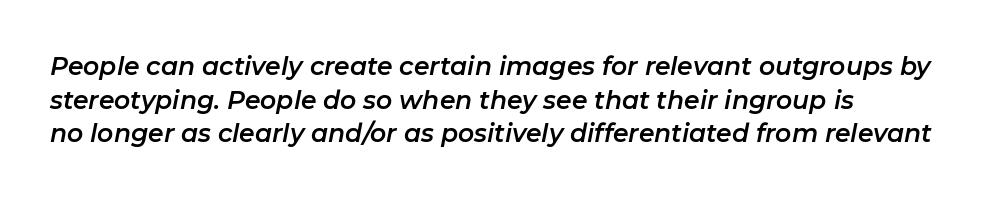
Q: Is the text italic (slanted)? A: Yes, it leans right by about 11 degrees.
Q: Is the text underlined? A: No.
Q: Is the spacing between letters normal or unusually wide? A: Normal.
Q: Is the spacing between lines tight, normal or loose? A: Normal.
